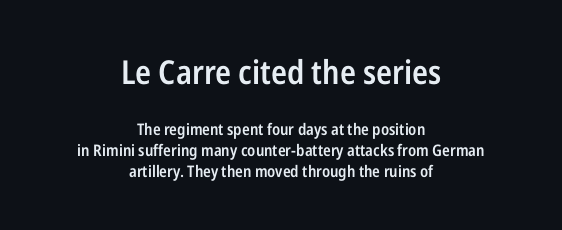
The image shows 33 px semibold, condensed sans-serif type, upright; set centered, normal line spacing (1.3x), normal letter spacing, not underlined; the first (top) block is 2.06x larger; low stroke contrast and a medium x-height.
